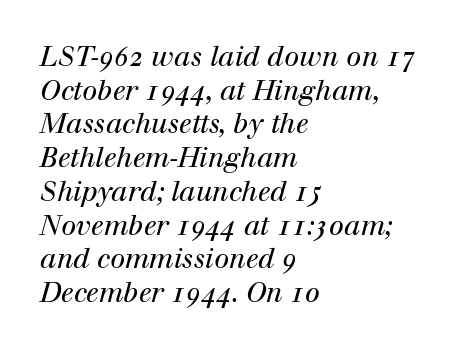
The typography opts for an oblique posture over an upright one. Stems and bowls with no extra thickness — not bold. The area under the type is left untouched. Line beginnings align vertically; line endings do not. You could call the tracking neutral — neither tight nor loose. Regular leading.
